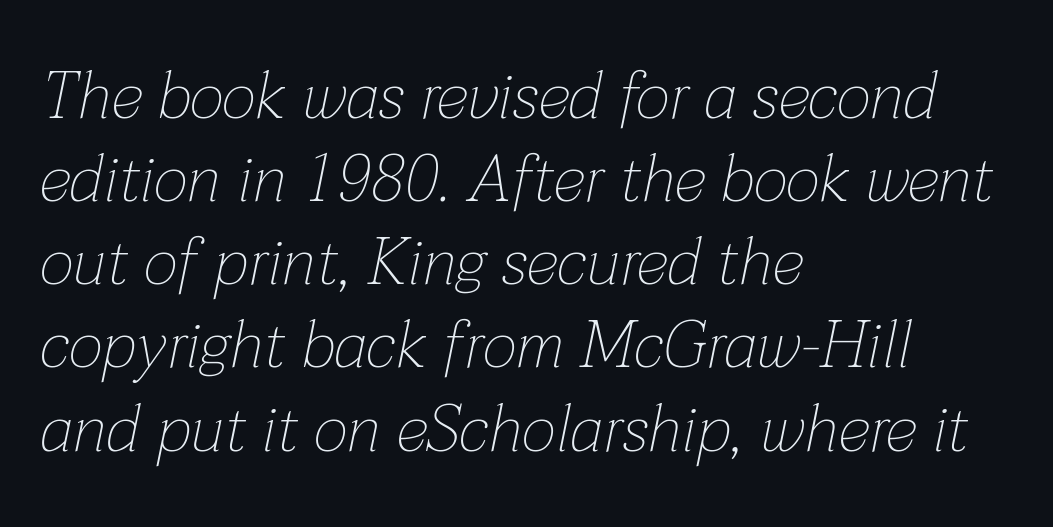
{"italic": "yes", "lean": "right", "slant_degrees": 12, "bold": "no", "weight": "thin", "width": "normal", "stroke_contrast": "low", "x_height": "medium", "monospaced": "no", "underline": "no", "align": "left", "line_spacing": "normal", "line_spacing_ratio": 1.26, "letter_spacing": "normal", "letter_spacing_em": 0.0, "glyph_px": 66}
